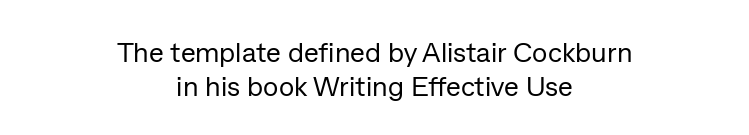
The rendering shows plain stroke endings on the letterforms — a sans-serif design. Leftover space on each line is divided equally before and after the words. Bold? No — there's no thickening of the strokes. Do the characters align in a grid? No, the font is proportional.
